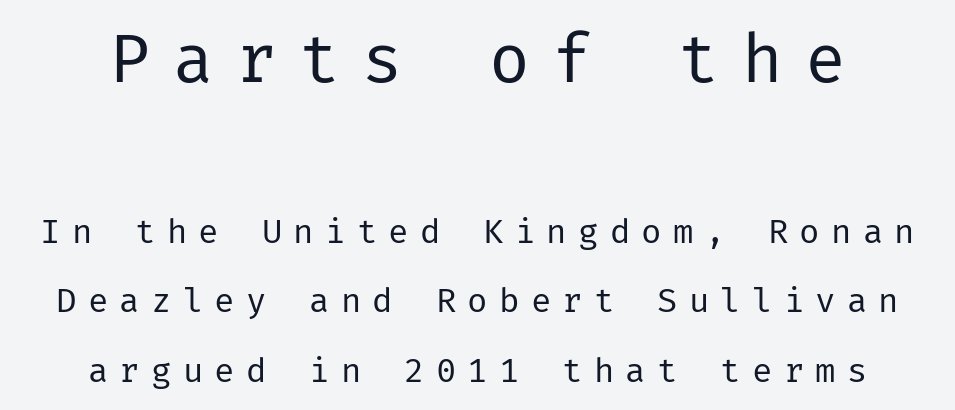
{"serif": "no", "italic": "no", "bold": "no", "weight": "regular", "width": "normal", "stroke_contrast": "low", "x_height": "medium", "underline": "no", "align": "center", "line_spacing": "loose", "line_spacing_ratio": 2.04, "letter_spacing": "wide", "letter_spacing_em": 0.33, "larger_block": "first", "size_ratio": 2.0, "glyph_px": 68}
